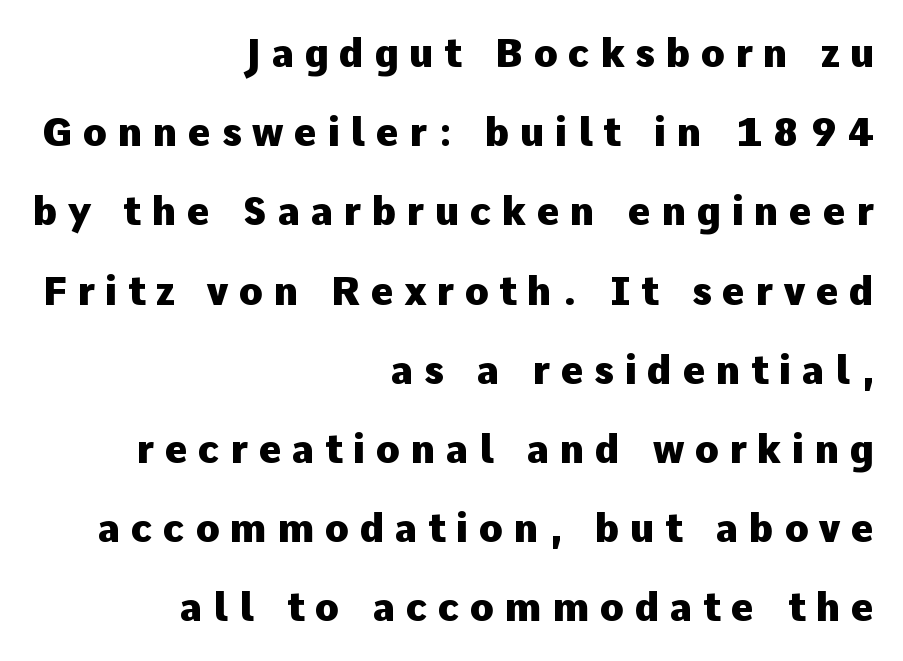
Every row of glyphs terminates at an identical x-position on the right. The font family rendered here belongs to the sans-serif group. Check the space under the baseline: it is left empty. The letters stand straight up with perfectly vertical stems. Every letter is thick-stroked: bold, no question.
